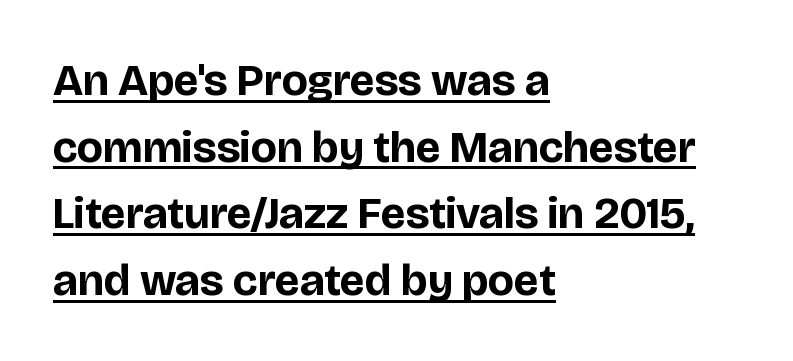
The image shows 45 px bold sans-serif type, upright; set left-aligned, normal line spacing (1.48x), normal letter spacing, underlined; low stroke contrast and a large x-height.
